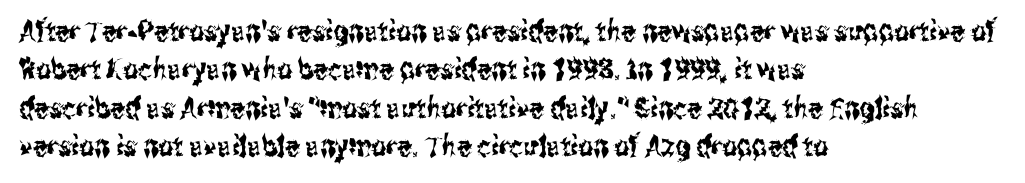
Q: Is the text italic (slanted)? A: No, it is upright.
Q: Is the typeface a serif or a sans-serif typeface? A: Sans-serif.
Q: Is the text underlined? A: No.
Q: How is the paragraph aligned? A: Left-aligned.
Q: Is the spacing between letters normal or unusually wide? A: Normal.
Q: Is the spacing between lines tight, normal or loose? A: Normal.
Q: Width (condensed, normal, or wide)? A: Condensed.
Q: Stroke contrast? A: Medium.
Q: x-height? A: Medium.
Q: Monospaced? A: No.
